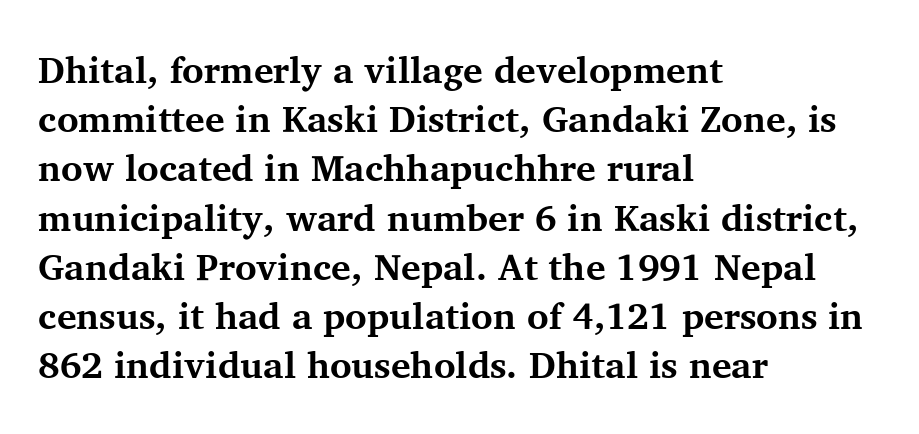
Q: Is the text bold? A: Yes.
Q: Is the text italic (slanted)? A: No, it is upright.
Q: Is the typeface a serif or a sans-serif typeface? A: Serif.
Q: Is the text underlined? A: No.
Q: How is the paragraph aligned? A: Left-aligned.
Q: Is the spacing between letters normal or unusually wide? A: Normal.
Q: Is the spacing between lines tight, normal or loose? A: Normal.
Q: Width (condensed, normal, or wide)? A: Normal.
Q: Stroke contrast? A: Medium.
Q: x-height? A: Medium.
Q: Monospaced? A: No.
